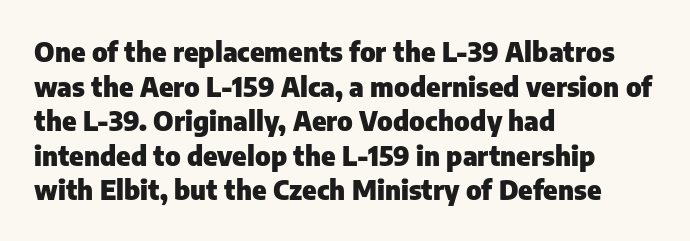
Compared with typical body copy, the letter spacing here is the same. The setting favours the left margin, as ordinary paragraphs usually do. Heft: maximum for text — a bold. Beneath every word, the page is bare. Successive baselines arrive at the customary interval. These lines were composed using upright roman letters.
